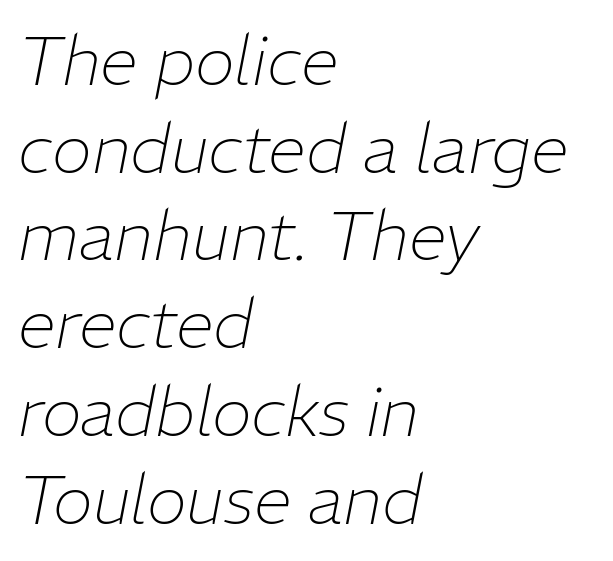
The image shows 68 px thin type, italic (leaning right); set left-aligned, normal line spacing (1.29x), normal letter spacing, not underlined; low stroke contrast and a medium x-height.
